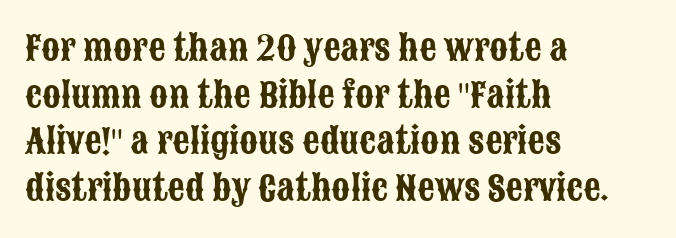
The image shows 34 px condensed sans-serif type, upright; set left-aligned, normal line spacing (1.37x), normal letter spacing, not underlined; low stroke contrast and a large x-height.
